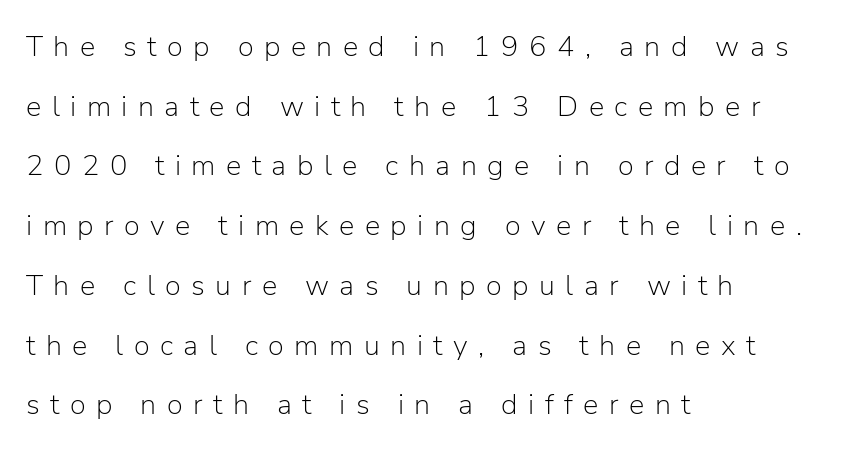
Q: Is the text bold? A: No.
Q: Is the text italic (slanted)? A: No, it is upright.
Q: Is the typeface a serif or a sans-serif typeface? A: Sans-serif.
Q: Is the text underlined? A: No.
Q: How is the paragraph aligned? A: Left-aligned.
Q: Is the spacing between letters normal or unusually wide? A: Unusually wide.
Q: Is the spacing between lines tight, normal or loose? A: Loose.
Q: Width (condensed, normal, or wide)? A: Normal.
Q: Stroke contrast? A: Low.
Q: x-height? A: Medium.
Q: Monospaced? A: No.
